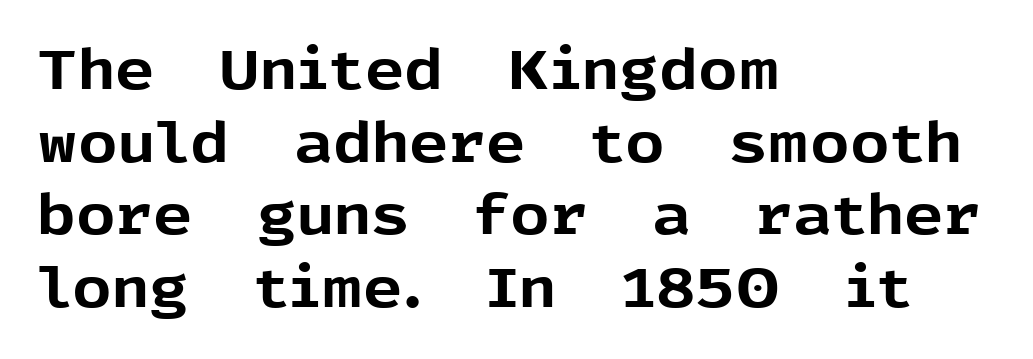
The image shows 55 px bold sans-serif type, upright; set left-aligned, normal line spacing (1.32x), normal letter spacing, not underlined; a medium x-height.
